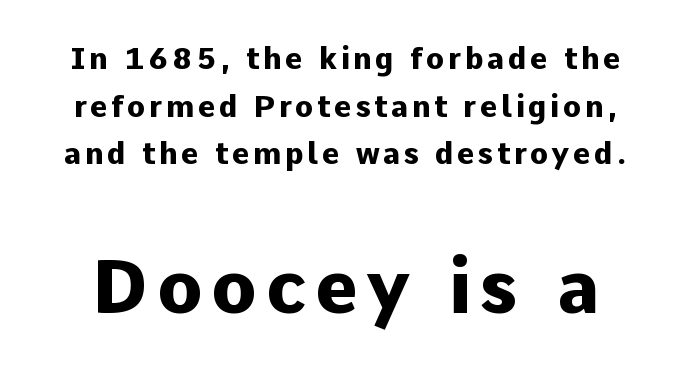
{"serif": "no", "italic": "no", "bold": "yes", "weight": "heavy", "width": "normal", "stroke_contrast": "low", "x_height": "medium", "monospaced": "no", "underline": "no", "line_spacing": "normal", "line_spacing_ratio": 1.59, "larger_block": "second", "size_ratio": 2.47, "glyph_px": 74}
